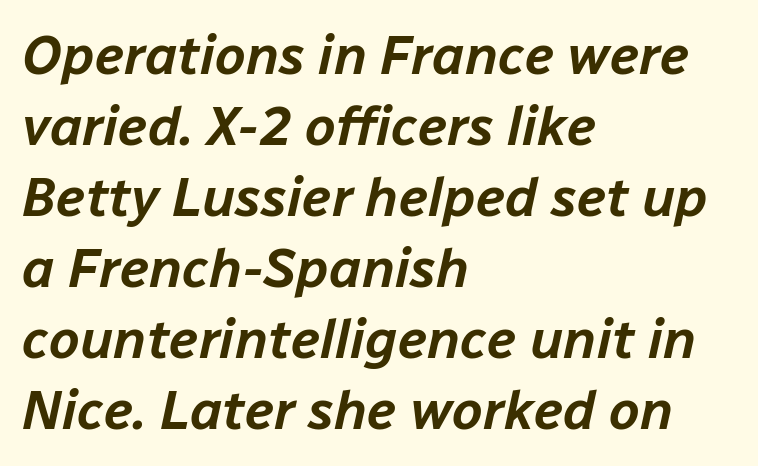
Q: Is the text italic (slanted)? A: Yes, it leans right by about 12 degrees.
Q: Is the text underlined? A: No.
Q: How is the paragraph aligned? A: Left-aligned.
Q: Is the spacing between letters normal or unusually wide? A: Normal.
Q: Is the spacing between lines tight, normal or loose? A: Normal.
Q: Width (condensed, normal, or wide)? A: Normal.
Q: Stroke contrast? A: Low.
Q: x-height? A: Medium.
Q: Monospaced? A: No.
